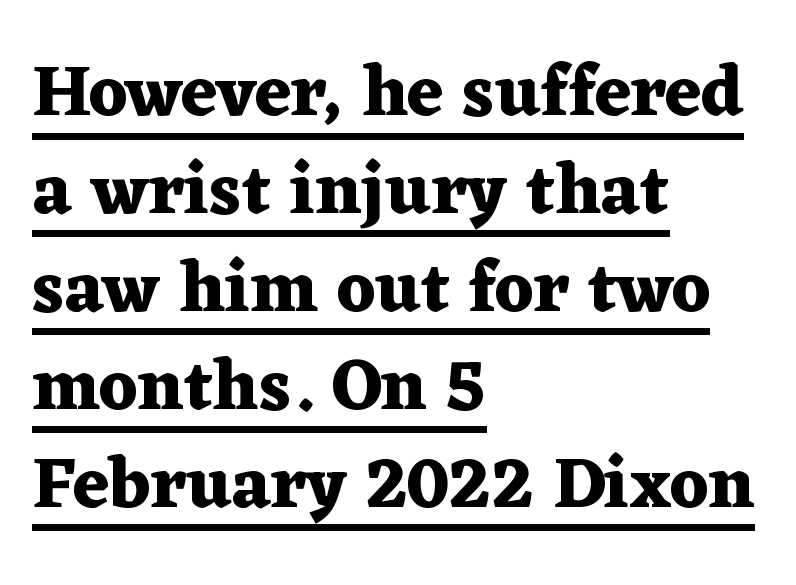
Q: Is the text bold? A: Yes.
Q: Is the text italic (slanted)? A: No, it is upright.
Q: Is the typeface a serif or a sans-serif typeface? A: Serif.
Q: Is the text underlined? A: Yes.
Q: How is the paragraph aligned? A: Left-aligned.
Q: Is the spacing between letters normal or unusually wide? A: Normal.
Q: Is the spacing between lines tight, normal or loose? A: Normal.
Q: Width (condensed, normal, or wide)? A: Wide.
Q: Stroke contrast? A: Medium.
Q: x-height? A: Medium.
Q: Monospaced? A: No.
